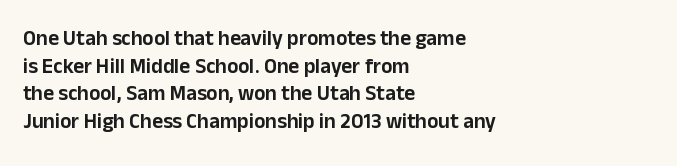
{"italic": "no", "underline": "no", "align": "left", "line_spacing": "normal", "line_spacing_ratio": 1.31, "letter_spacing": "normal", "letter_spacing_em": 0.0, "glyph_px": 21}
